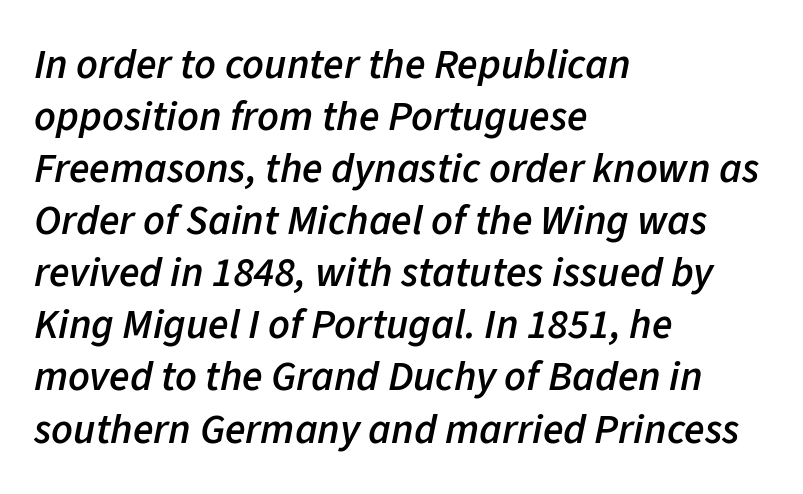
Q: Is the text bold? A: Semi-bold.
Q: Is the text italic (slanted)? A: Yes, it leans right by about 11 degrees.
Q: Is the text underlined? A: No.
Q: How is the paragraph aligned? A: Left-aligned.
Q: Is the spacing between letters normal or unusually wide? A: Normal.
Q: Width (condensed, normal, or wide)? A: Normal.
Q: Stroke contrast? A: Low.
Q: x-height? A: Medium.
Q: Monospaced? A: No.
